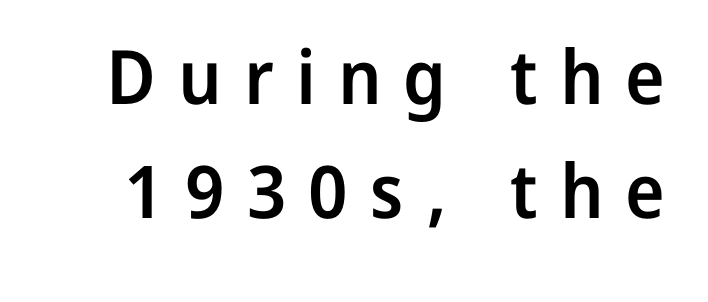
The image shows 75 px semibold sans-serif type, upright; set normal line spacing (1.52x), unusually wide letter spacing (+0.29 em), not underlined; low stroke contrast and a medium x-height.
